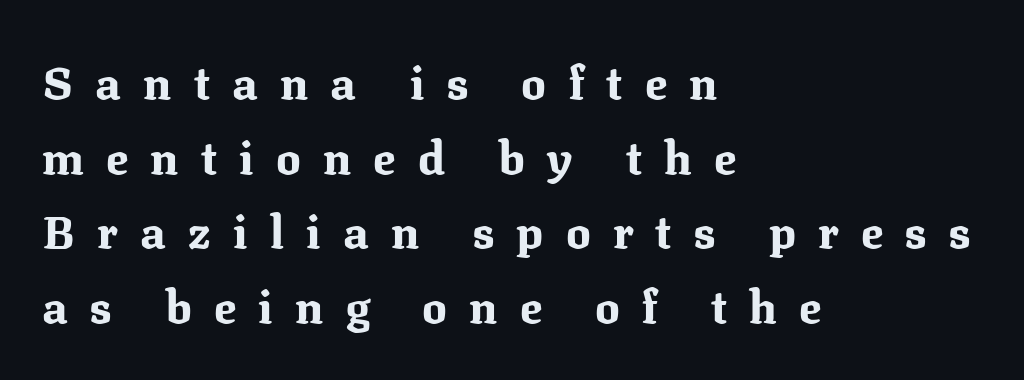
How are the letters spaced? Widely, with obvious added tracking. The letters advance in unequal steps, a hallmark of proportional type. The ragged edge is on the right, which tells us the setting is flush left. The passage shown is not underscored anywhere.
